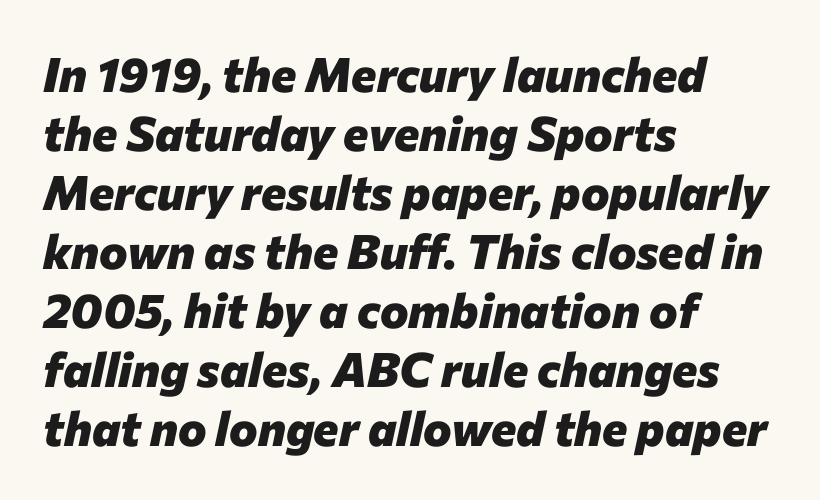
The typography opts for an oblique posture over an upright one. The strip under each line holds only bare page. The typesetter chose a ragged-right arrangement here. Looks like regular typesetting: each glyph gets only the width it needs. Stroke thickness is high; the sample reads as a true bold. Spacing between characters is what you'd get straight out of the box.
